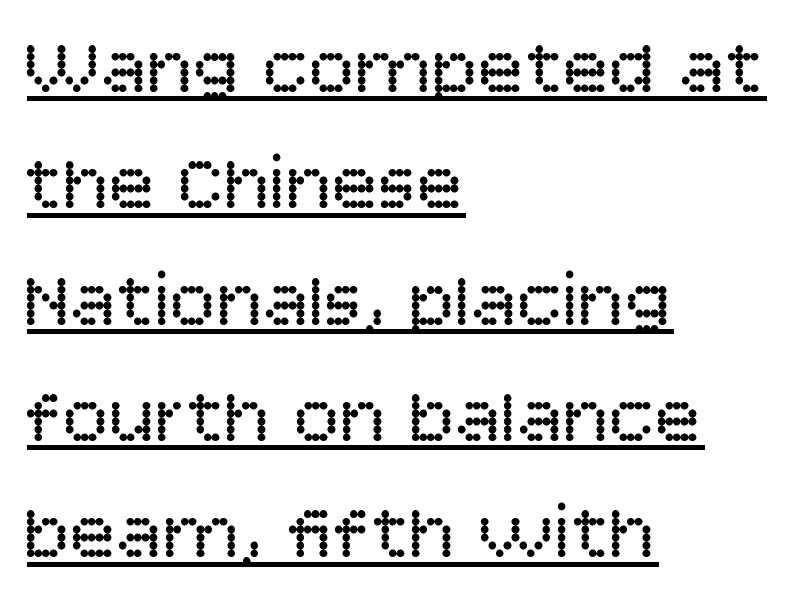
Q: Is the text bold? A: No.
Q: Is the text italic (slanted)? A: No, it is upright.
Q: Is the typeface a serif or a sans-serif typeface? A: Sans-serif.
Q: Is the text underlined? A: Yes.
Q: How is the paragraph aligned? A: Left-aligned.
Q: Is the spacing between letters normal or unusually wide? A: Normal.
Q: Is the spacing between lines tight, normal or loose? A: Normal.
Q: Width (condensed, normal, or wide)? A: Normal.
Q: Stroke contrast? A: Low.
Q: x-height? A: Large.
Q: Monospaced? A: No.
